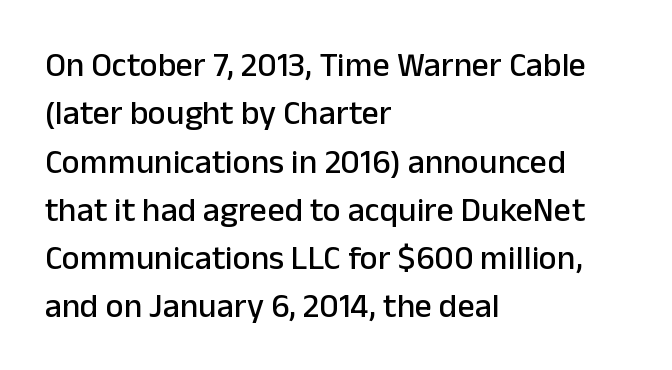
Q: Is the text italic (slanted)? A: No, it is upright.
Q: Is the typeface a serif or a sans-serif typeface? A: Sans-serif.
Q: Is the text underlined? A: No.
Q: How is the paragraph aligned? A: Left-aligned.
Q: Is the spacing between letters normal or unusually wide? A: Normal.
Q: Is the spacing between lines tight, normal or loose? A: Normal.
Q: Width (condensed, normal, or wide)? A: Normal.
Q: Stroke contrast? A: Low.
Q: x-height? A: Medium.
Q: Monospaced? A: No.
